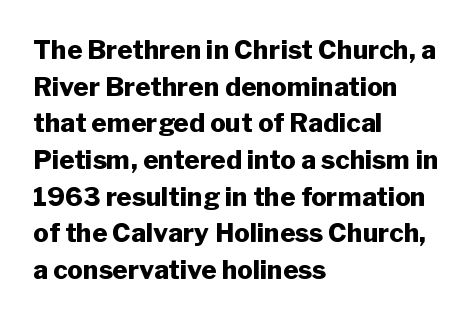
Q: Is the text bold? A: Yes.
Q: Is the text italic (slanted)? A: No, it is upright.
Q: Is the text underlined? A: No.
Q: How is the paragraph aligned? A: Left-aligned.
Q: Is the spacing between letters normal or unusually wide? A: Normal.
Q: Is the spacing between lines tight, normal or loose? A: Normal.
